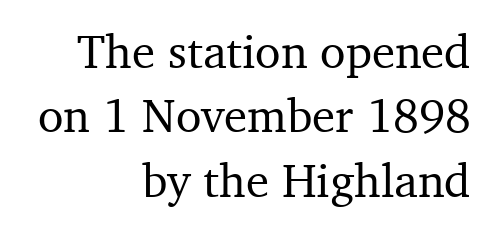
{"serif": "yes", "italic": "no", "width": "normal", "stroke_contrast": "medium", "x_height": "medium", "monospaced": "no", "underline": "no", "align": "right", "line_spacing": "normal", "line_spacing_ratio": 1.37, "letter_spacing": "normal", "letter_spacing_em": 0.0, "glyph_px": 47}
